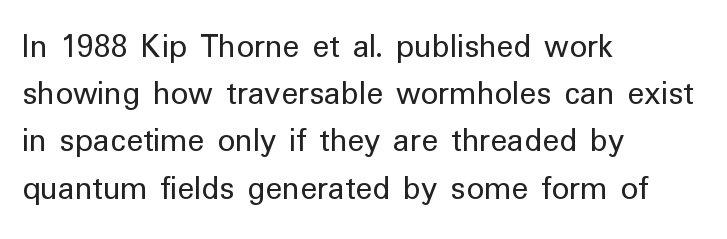
Q: Is the text bold? A: No.
Q: Is the text italic (slanted)? A: No, it is upright.
Q: Is the typeface a serif or a sans-serif typeface? A: Sans-serif.
Q: Is the text underlined? A: No.
Q: How is the paragraph aligned? A: Left-aligned.
Q: Is the spacing between letters normal or unusually wide? A: Normal.
Q: Is the spacing between lines tight, normal or loose? A: Normal.
Q: Width (condensed, normal, or wide)? A: Normal.
Q: Stroke contrast? A: Low.
Q: x-height? A: Medium.
Q: Monospaced? A: No.
